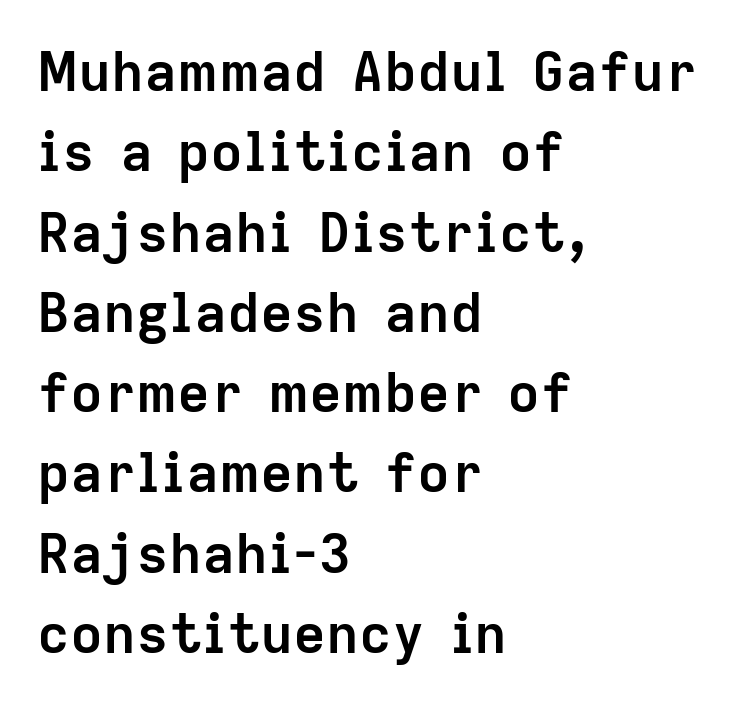
Q: Is the text bold? A: Yes.
Q: Is the text italic (slanted)? A: No, it is upright.
Q: Is the typeface a serif or a sans-serif typeface? A: Sans-serif.
Q: Is the text underlined? A: No.
Q: How is the paragraph aligned? A: Left-aligned.
Q: Is the spacing between letters normal or unusually wide? A: Normal.
Q: Is the spacing between lines tight, normal or loose? A: Normal.
Q: Width (condensed, normal, or wide)? A: Normal.
Q: Stroke contrast? A: Low.
Q: x-height? A: Medium.
Q: Monospaced? A: No.
